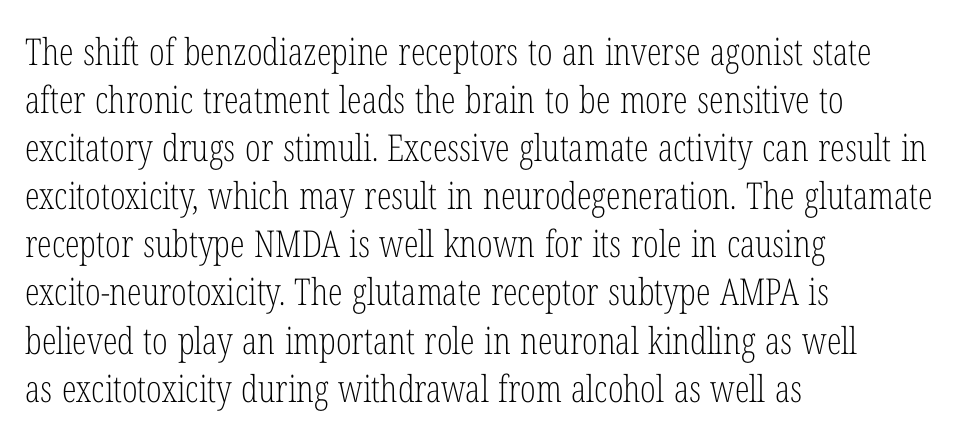
The image shows 37 px light, condensed serif type, upright; set left-aligned, normal line spacing (1.3x), normal letter spacing, not underlined; low stroke contrast and a medium x-height.
